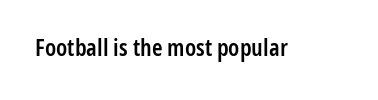
{"italic": "no", "bold": "semi", "underline": "no", "letter_spacing": "normal", "letter_spacing_em": 0.0, "glyph_px": 24}
